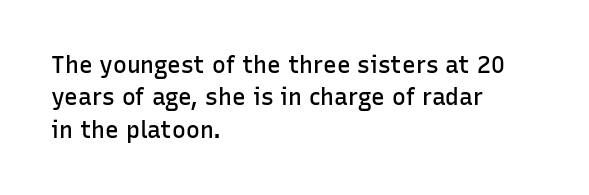
Compared with typical body copy, the letter spacing here is the same. The ragged edge is on the right, which tells us the setting is flush left. The line-height multiplier appears to be the usual default. Is the type bold? Partly — it's a semibold, heavier than regular but not fully bold. Style check: upright.
